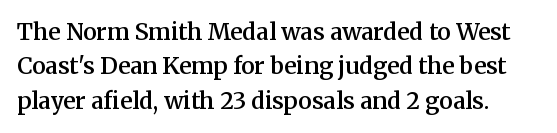
Q: Is the text bold? A: Semi-bold.
Q: Is the text italic (slanted)? A: No, it is upright.
Q: Is the text underlined? A: No.
Q: Is the spacing between letters normal or unusually wide? A: Normal.
Q: Is the spacing between lines tight, normal or loose? A: Normal.
